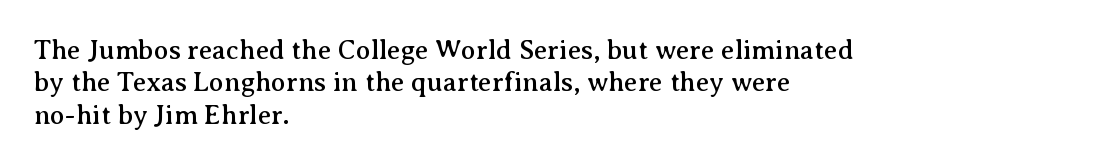
{"italic": "no", "underline": "no", "align": "left", "line_spacing_ratio": 1.2, "letter_spacing": "normal", "letter_spacing_em": 0.0, "glyph_px": 27}
